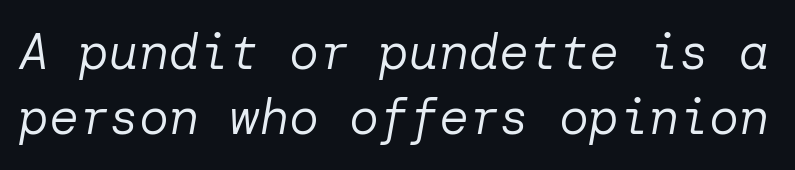
Q: Is the text bold? A: No.
Q: Is the text italic (slanted)? A: Yes, it leans right by about 10 degrees.
Q: Is the text underlined? A: No.
Q: Is the spacing between letters normal or unusually wide? A: Normal.
Q: Is the spacing between lines tight, normal or loose? A: Normal.
Q: Width (condensed, normal, or wide)? A: Normal.
Q: Stroke contrast? A: Low.
Q: x-height? A: Medium.
